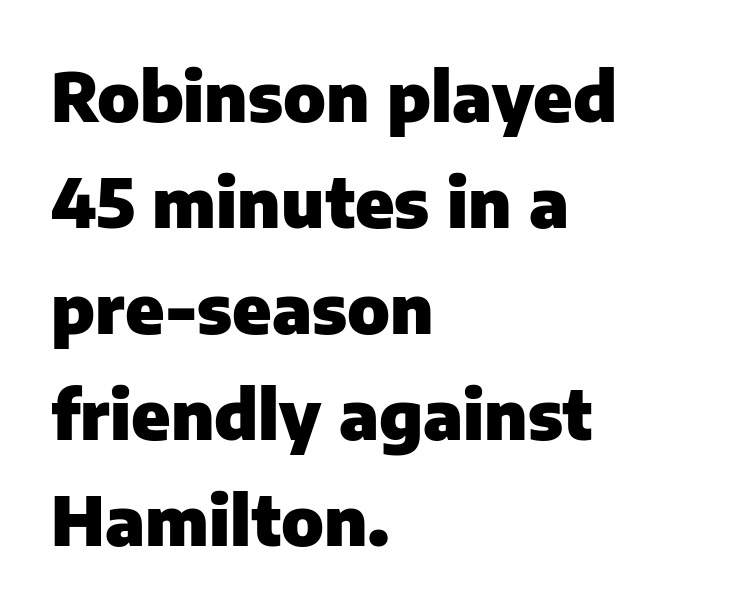
Q: Is the text bold? A: Yes.
Q: Is the text italic (slanted)? A: No, it is upright.
Q: Is the typeface a serif or a sans-serif typeface? A: Sans-serif.
Q: Is the text underlined? A: No.
Q: How is the paragraph aligned? A: Left-aligned.
Q: Is the spacing between letters normal or unusually wide? A: Normal.
Q: Is the spacing between lines tight, normal or loose? A: Normal.
Q: Width (condensed, normal, or wide)? A: Normal.
Q: Stroke contrast? A: Low.
Q: x-height? A: Medium.
Q: Monospaced? A: No.
